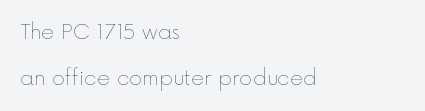
Leftover space on each line is placed entirely after the last word. Students, observe: this is what heavily led, spacious text looks like. Beneath every word, the page is bare. Every character sits straight up, as roman type does.
